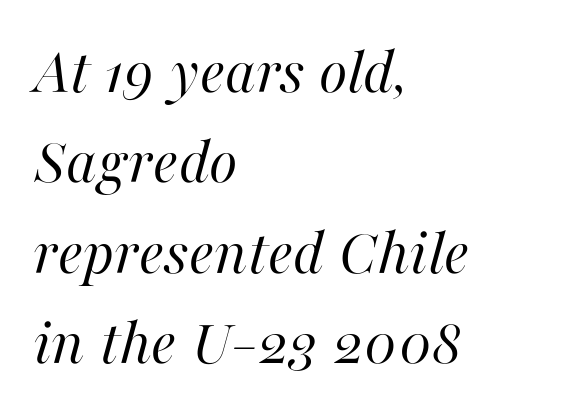
{"italic": "yes", "lean": "right", "slant_degrees": 16, "bold": "no", "weight": "regular", "width": "normal", "stroke_contrast": "high", "x_height": "medium", "monospaced": "no", "underline": "no", "align": "left", "line_spacing": "normal", "line_spacing_ratio": 1.37, "letter_spacing": "normal", "letter_spacing_em": 0.0, "glyph_px": 66}
